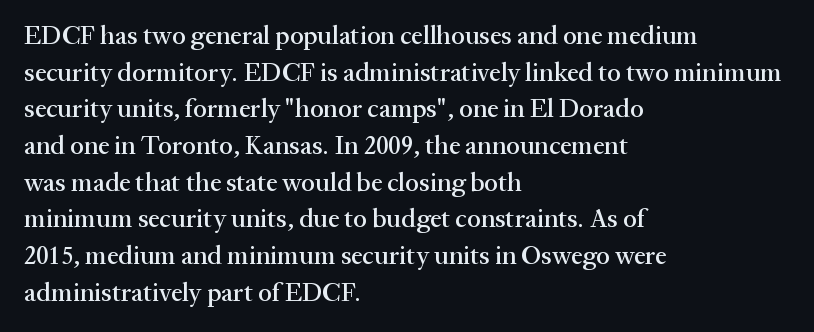
Here the glyphs are tracked normally, forming tight word shapes. Upright lettering throughout. Underline: absent. The lines are quadded left.
